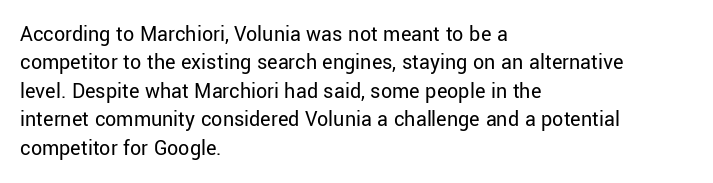
Rule under the text: the space is simply empty. Honestly, the letter spacing is just normal — you wouldn't notice it. The font's upright variant was chosen for this text. The strokes are not fattened; the text isn't bold. Layout note: lines flush left. The designer left line spacing at the default.
